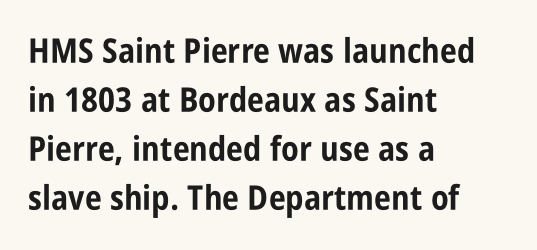
The image shows 34 px bold, condensed sans-serif type, upright; set left-aligned, normal line spacing (1.44x), normal letter spacing, not underlined; low stroke contrast and a large x-height.
